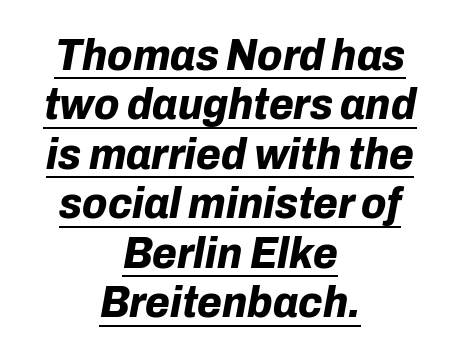
{"italic": "yes", "lean": "right", "slant_degrees": 10, "bold": "yes", "weight": "bold", "width": "normal", "stroke_contrast": "low", "x_height": "medium", "monospaced": "no", "underline": "yes", "align": "center", "line_spacing": "tight", "line_spacing_ratio": 1.1, "letter_spacing": "normal", "letter_spacing_em": 0.0, "glyph_px": 45}
